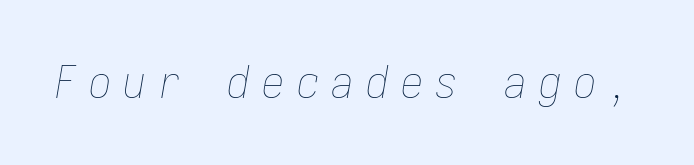
The image shows 45 px thin, condensed type, italic (leaning right); set unusually wide letter spacing (+0.27 em), not underlined; low stroke contrast and a medium x-height.
